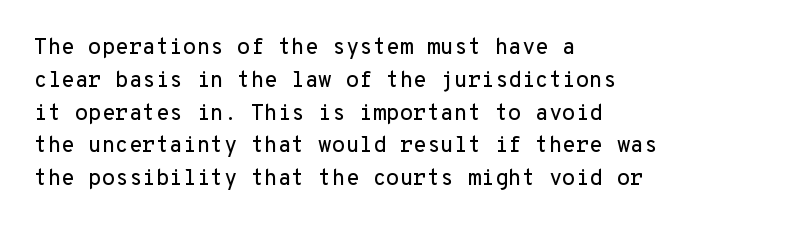
Q: Is the text italic (slanted)? A: No, it is upright.
Q: Is the text underlined? A: No.
Q: How is the paragraph aligned? A: Left-aligned.
Q: Is the spacing between letters normal or unusually wide? A: Normal.
Q: Is the spacing between lines tight, normal or loose? A: Normal.
